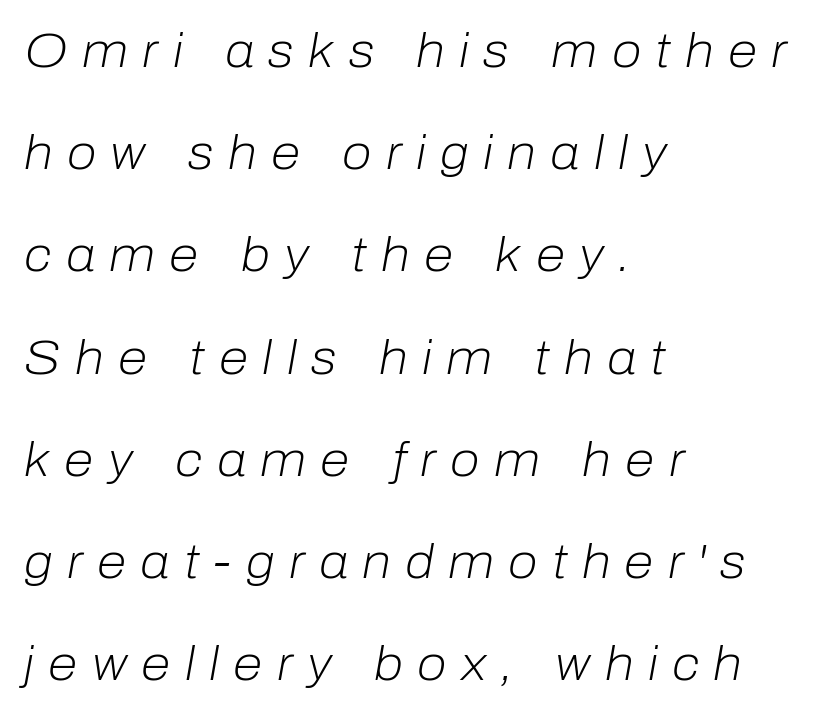
Q: Is the text bold? A: No.
Q: Is the text italic (slanted)? A: Yes, it leans right by about 10 degrees.
Q: Is the text underlined? A: No.
Q: How is the paragraph aligned? A: Left-aligned.
Q: Is the spacing between letters normal or unusually wide? A: Unusually wide.
Q: Is the spacing between lines tight, normal or loose? A: Loose.
Q: Width (condensed, normal, or wide)? A: Normal.
Q: Stroke contrast? A: Low.
Q: x-height? A: Medium.
Q: Monospaced? A: No.
